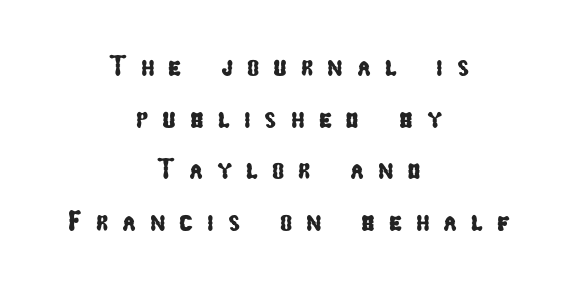
Q: Is the typeface a serif or a sans-serif typeface? A: Sans-serif.
Q: Is the text underlined? A: No.
Q: How is the paragraph aligned? A: Centered.
Q: Is the spacing between letters normal or unusually wide? A: Unusually wide.
Q: Width (condensed, normal, or wide)? A: Condensed.
Q: Stroke contrast? A: Low.
Q: x-height? A: Medium.
Q: Monospaced? A: No.
